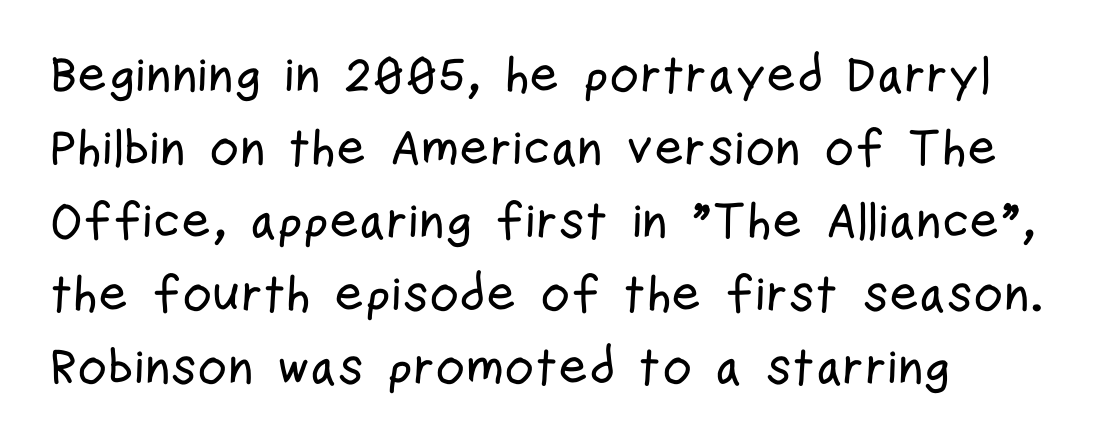
{"serif": "no", "italic": "no", "width": "condensed", "stroke_contrast": "low", "x_height": "medium", "monospaced": "no", "underline": "no", "line_spacing": "normal", "line_spacing_ratio": 1.43, "letter_spacing": "normal", "letter_spacing_em": 0.0, "glyph_px": 51}
